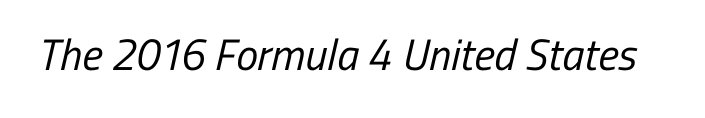
{"serif": "no", "bold": "no", "weight": "regular", "width": "condensed", "stroke_contrast": "low", "x_height": "medium", "monospaced": "no", "underline": "no", "letter_spacing": "normal", "letter_spacing_em": 0.0, "glyph_px": 44}
